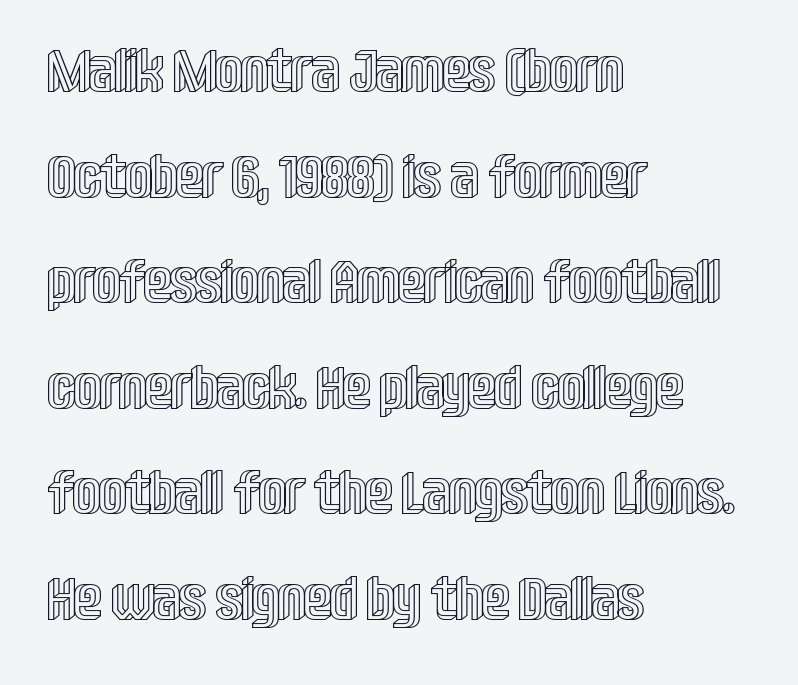
Q: Is the text italic (slanted)? A: No, it is upright.
Q: Is the text underlined? A: No.
Q: How is the paragraph aligned? A: Left-aligned.
Q: Is the spacing between letters normal or unusually wide? A: Normal.
Q: Width (condensed, normal, or wide)? A: Condensed.
Q: x-height? A: Large.
Q: Monospaced? A: No.
